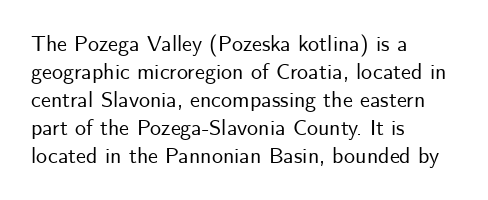
In terms of leading, this rendering sits right in the middle. Do the letters lean? They stand straight. These lines stack with their left ends in a neat column. The zone under the glyphs is completely vacant. The letters sit at their default tracking, neither squeezed nor spread.
